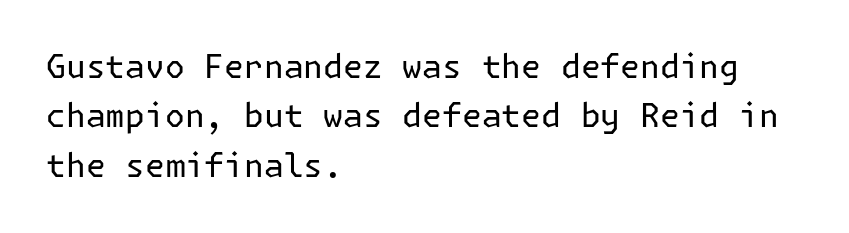
{"serif": "no", "italic": "no", "bold": "no", "weight": "regular", "width": "normal", "stroke_contrast": "low", "x_height": "medium", "underline": "no", "align": "left", "line_spacing": "normal", "line_spacing_ratio": 1.5, "letter_spacing": "normal", "letter_spacing_em": 0.0, "glyph_px": 33}
